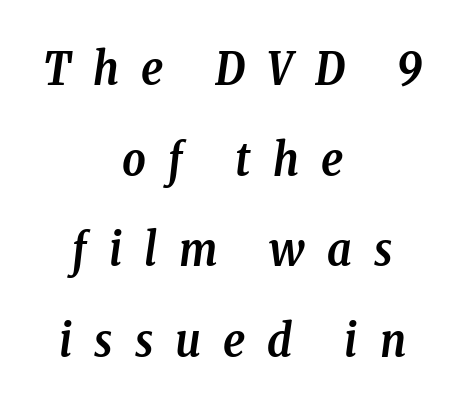
Q: Is the text bold? A: Yes.
Q: Is the text italic (slanted)? A: Yes, it leans right by about 8 degrees.
Q: Is the typeface a serif or a sans-serif typeface? A: Serif.
Q: Is the text underlined? A: No.
Q: How is the paragraph aligned? A: Centered.
Q: Is the spacing between letters normal or unusually wide? A: Unusually wide.
Q: Is the spacing between lines tight, normal or loose? A: Loose.
Q: Width (condensed, normal, or wide)? A: Condensed.
Q: Stroke contrast? A: Low.
Q: x-height? A: Medium.
Q: Monospaced? A: No.
